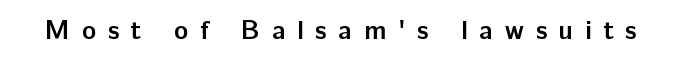
The image shows 26 px bold type, upright; set unusually wide letter spacing (+0.46 em), not underlined.
